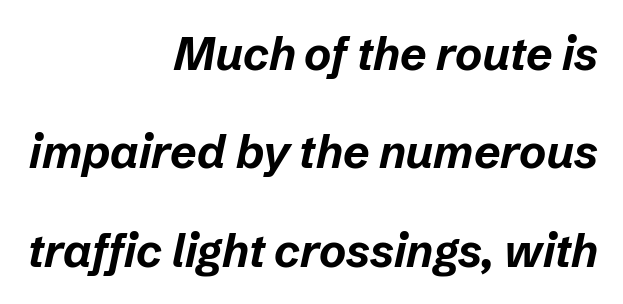
{"italic": "yes", "lean": "right", "slant_degrees": 12, "bold": "yes", "weight": "bold", "width": "normal", "stroke_contrast": "low", "x_height": "medium", "monospaced": "no", "underline": "no", "align": "right", "line_spacing": "loose", "line_spacing_ratio": 2.14, "letter_spacing": "normal", "letter_spacing_em": 0.0, "glyph_px": 46}
